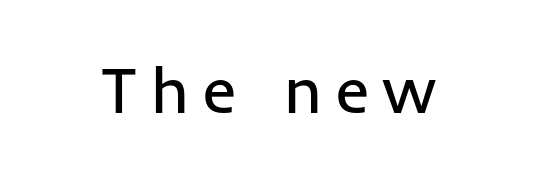
Q: Is the text bold? A: No.
Q: Is the text italic (slanted)? A: No, it is upright.
Q: Is the typeface a serif or a sans-serif typeface? A: Sans-serif.
Q: Is the text underlined? A: No.
Q: Is the spacing between letters normal or unusually wide? A: Unusually wide.
Q: Width (condensed, normal, or wide)? A: Normal.
Q: Stroke contrast? A: Low.
Q: x-height? A: Medium.
Q: Monospaced? A: No.
